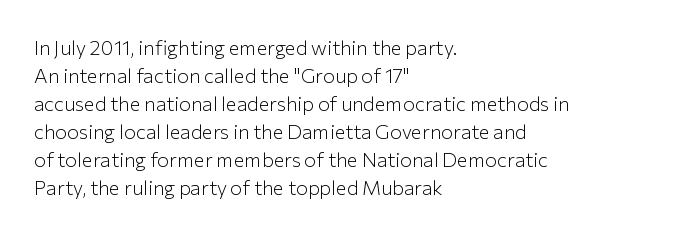
A roman cut, with each character standing at attention. Compared with a centered layout, this one pins lines to the left instead. Evenly set lines give the paragraph a standard silhouette. Heft: none added — not bold. The baseline area is clear.
